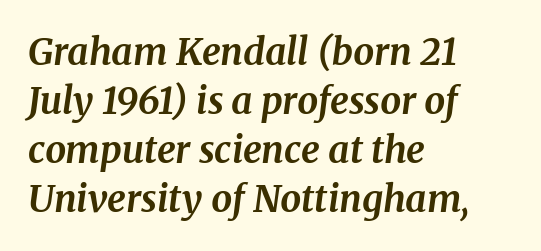
{"serif": "yes", "italic": "yes", "lean": "right", "slant_degrees": 8, "bold": "yes", "weight": "bold", "width": "normal", "stroke_contrast": "medium", "x_height": "medium", "monospaced": "no", "underline": "no", "align": "left", "line_spacing": "normal", "line_spacing_ratio": 1.32, "letter_spacing": "normal", "letter_spacing_em": 0.0, "glyph_px": 37}
